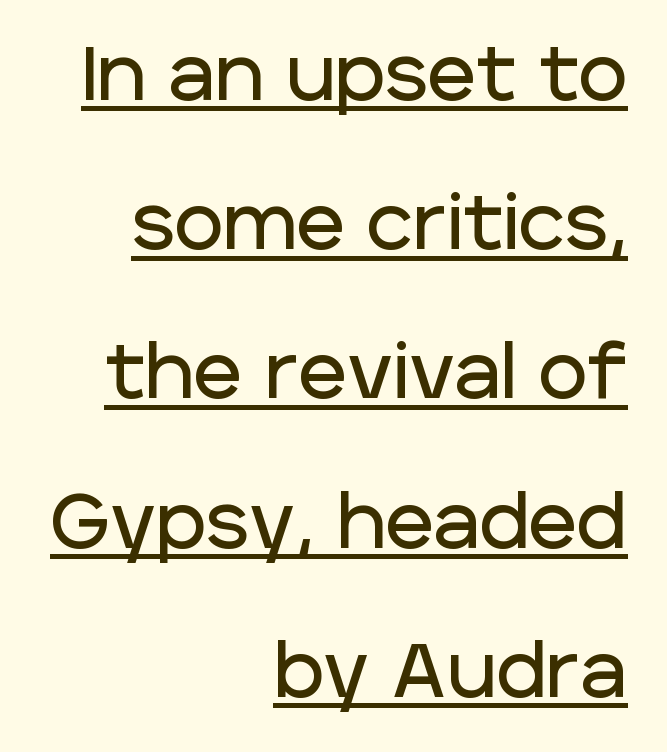
{"serif": "no", "italic": "no", "width": "normal", "stroke_contrast": "low", "x_height": "large", "monospaced": "no", "underline": "yes", "align": "right", "line_spacing": "loose", "line_spacing_ratio": 1.99, "letter_spacing": "normal", "letter_spacing_em": 0.0, "glyph_px": 75}
